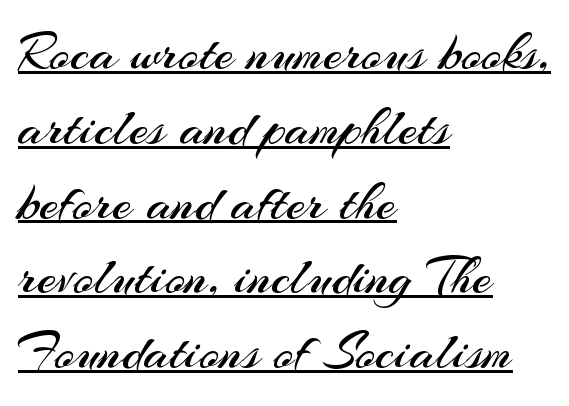
{"serif": "no", "bold": "no", "weight": "regular", "width": "normal", "stroke_contrast": "medium", "x_height": "small", "monospaced": "no", "underline": "yes", "align": "left", "line_spacing": "normal", "line_spacing_ratio": 1.36, "letter_spacing": "normal", "letter_spacing_em": 0.0, "glyph_px": 55}
